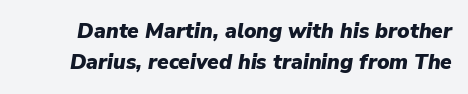
Q: Is the text bold? A: Yes.
Q: Is the text italic (slanted)? A: Yes, it leans right by about 9 degrees.
Q: Is the text underlined? A: No.
Q: Is the spacing between letters normal or unusually wide? A: Normal.
Q: Is the spacing between lines tight, normal or loose? A: Normal.
